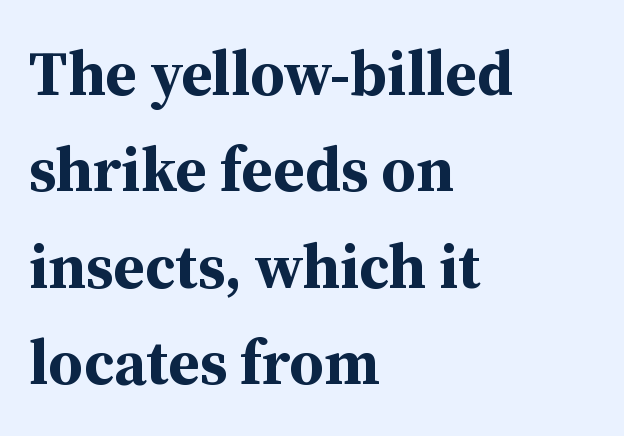
The ragged edge is on the right, which tells us the setting is flush left. Classification — serif. Emphasis by weight is at full strength: bold. Vertical strokes here are truly vertical.
